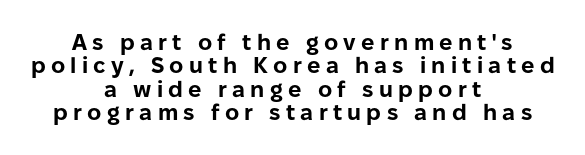
{"italic": "no", "bold": "yes", "underline": "no", "align": "center", "line_spacing": "tight", "line_spacing_ratio": 1.06, "letter_spacing": "wide", "letter_spacing_em": 0.24, "glyph_px": 22}
